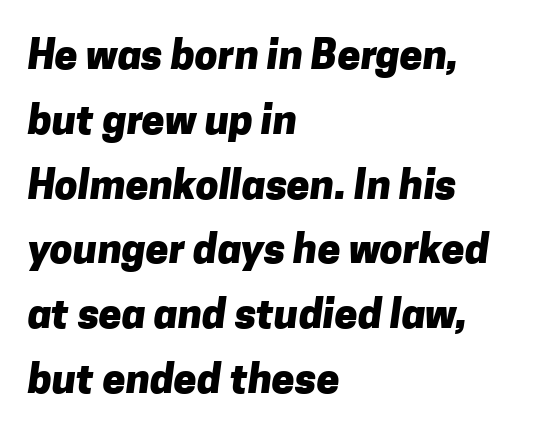
{"serif": "no", "bold": "yes", "weight": "heavy", "width": "normal", "stroke_contrast": "low", "x_height": "medium", "monospaced": "no", "underline": "no", "align": "left", "line_spacing": "normal", "line_spacing_ratio": 1.58, "letter_spacing": "normal", "letter_spacing_em": 0.0, "glyph_px": 41}
